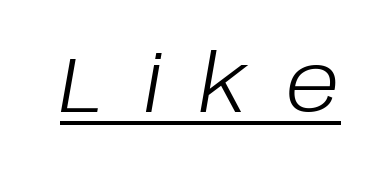
Q: Is the text bold? A: No.
Q: Is the text italic (slanted)? A: Yes, it leans right by about 10 degrees.
Q: Is the text underlined? A: Yes.
Q: Is the spacing between letters normal or unusually wide? A: Unusually wide.
Q: Width (condensed, normal, or wide)? A: Normal.
Q: Stroke contrast? A: Low.
Q: x-height? A: Large.
Q: Monospaced? A: No.
